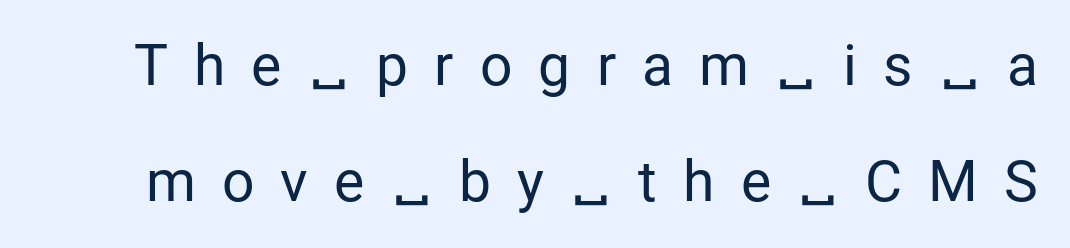
The image shows 57 px regular-weight sans-serif type, upright; set loose line spacing (2.04x), unusually wide letter spacing (+0.46 em), not underlined; low stroke contrast and a medium x-height.
